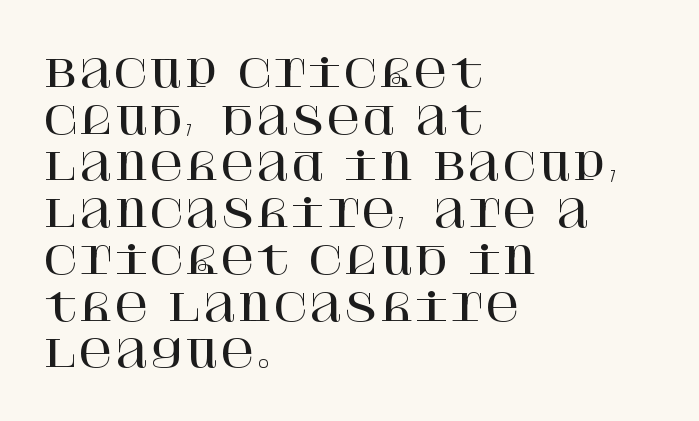
Q: Is the text italic (slanted)? A: No, it is upright.
Q: Is the typeface a serif or a sans-serif typeface? A: Serif.
Q: Is the text underlined? A: No.
Q: How is the paragraph aligned? A: Left-aligned.
Q: Is the spacing between letters normal or unusually wide? A: Normal.
Q: Width (condensed, normal, or wide)? A: Normal.
Q: Stroke contrast? A: High.
Q: x-height? A: Large.
